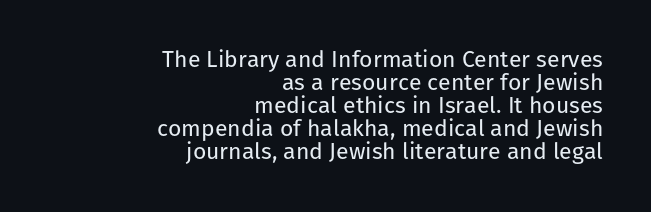
The image shows 23 px text type, upright; set right-aligned, tight line spacing (1.0x), normal letter spacing, not underlined.
